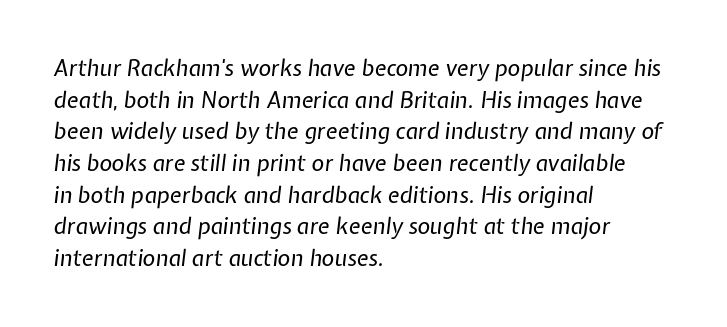
{"italic": "yes", "lean": "right", "slant_degrees": 7, "bold": "no", "underline": "no", "align": "left", "line_spacing": "normal", "line_spacing_ratio": 1.44, "letter_spacing": "normal", "letter_spacing_em": 0.0, "glyph_px": 22}
